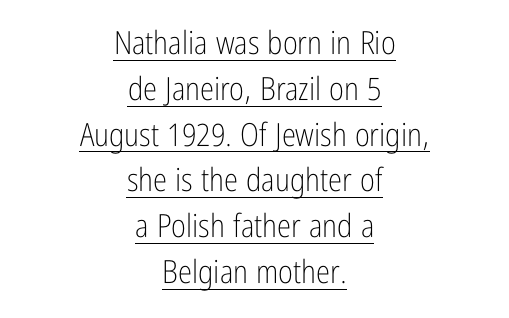
Centered paragraph, ragged on both sides. This sample uses plain, unmodified letter spacing. Italic? Not at all — the glyphs are vertical. Leading matches the norm, producing a regular column. No feet cap the strokes, marking this as sans-serif type.
